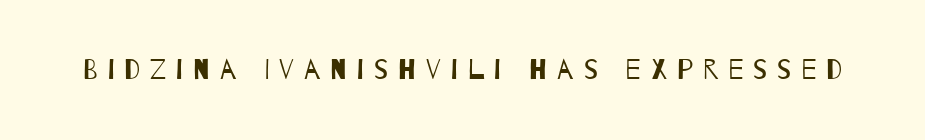
The image shows 28 px regular-weight, condensed sans-serif type; set unusually wide letter spacing (+0.36 em), not underlined; low stroke contrast and a large x-height.
